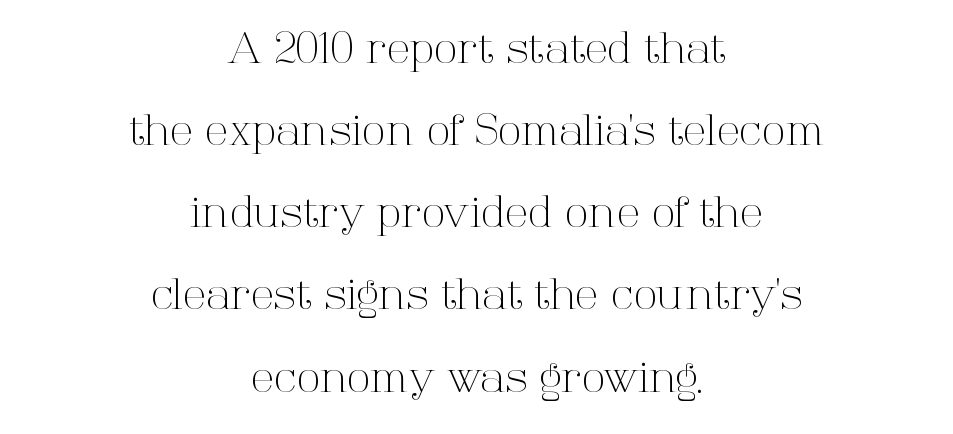
Q: Is the text bold? A: No.
Q: Is the text italic (slanted)? A: No, it is upright.
Q: Is the typeface a serif or a sans-serif typeface? A: Serif.
Q: Is the text underlined? A: No.
Q: How is the paragraph aligned? A: Centered.
Q: Is the spacing between letters normal or unusually wide? A: Normal.
Q: Is the spacing between lines tight, normal or loose? A: Loose.
Q: Width (condensed, normal, or wide)? A: Normal.
Q: Stroke contrast? A: High.
Q: x-height? A: Medium.
Q: Monospaced? A: No.
